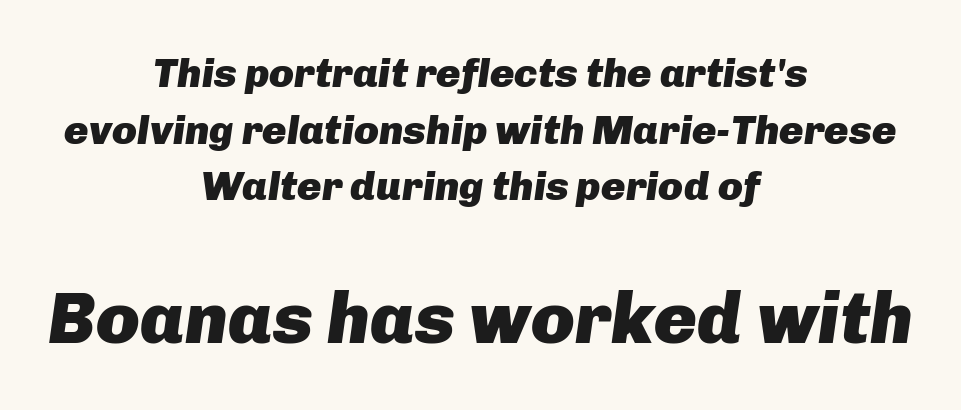
The image shows 72 px heavy type, italic (leaning right); set centered, normal line spacing (1.38x), normal letter spacing, not underlined; the second (bottom) block is 1.76x larger; low stroke contrast and a medium x-height.
